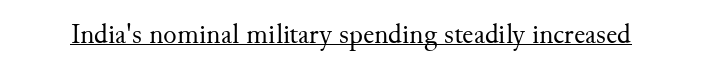
Q: Is the text bold? A: No.
Q: Is the text italic (slanted)? A: No, it is upright.
Q: Is the typeface a serif or a sans-serif typeface? A: Serif.
Q: Is the text underlined? A: Yes.
Q: Is the spacing between letters normal or unusually wide? A: Normal.
Q: Width (condensed, normal, or wide)? A: Normal.
Q: Stroke contrast? A: Medium.
Q: x-height? A: Small.
Q: Monospaced? A: No.
